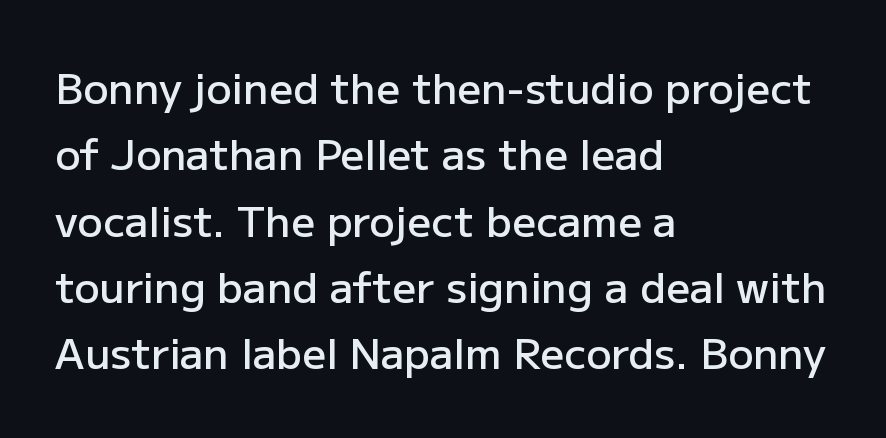
The image shows 42 px semibold sans-serif type, upright; set left-aligned, normal line spacing (1.58x), normal letter spacing, not underlined; low stroke contrast and a medium x-height.
